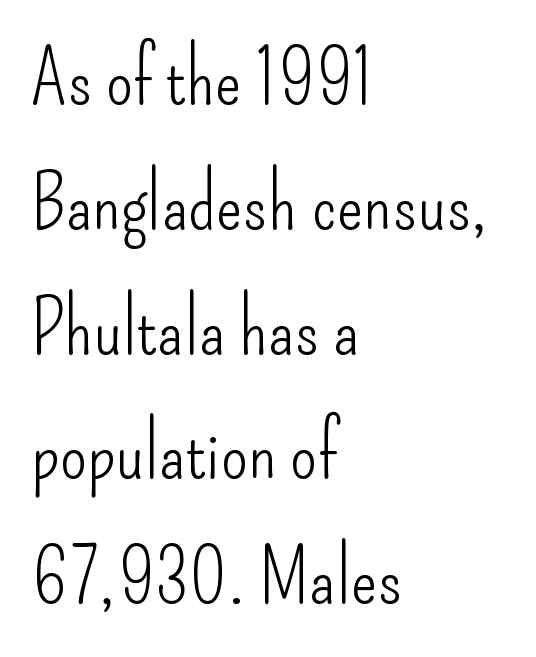
{"serif": "no", "italic": "no", "bold": "no", "weight": "light", "width": "condensed", "stroke_contrast": "low", "x_height": "small", "monospaced": "no", "underline": "no", "align": "left", "line_spacing": "normal", "line_spacing_ratio": 1.6, "letter_spacing": "normal", "letter_spacing_em": 0.0, "glyph_px": 78}
